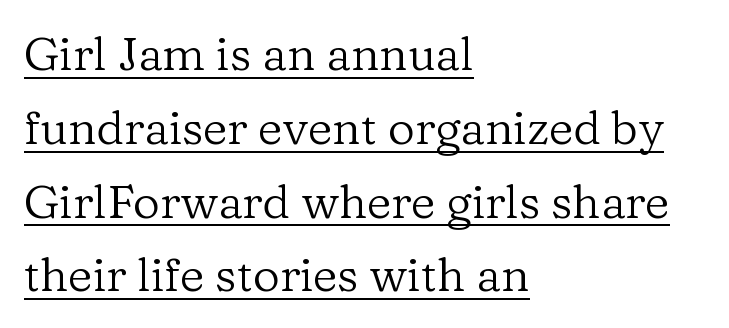
{"serif": "yes", "italic": "no", "bold": "no", "weight": "regular", "width": "normal", "stroke_contrast": "low", "x_height": "medium", "monospaced": "no", "underline": "yes", "align": "left", "line_spacing": "normal", "line_spacing_ratio": 1.57, "letter_spacing": "normal", "letter_spacing_em": 0.0, "glyph_px": 47}
